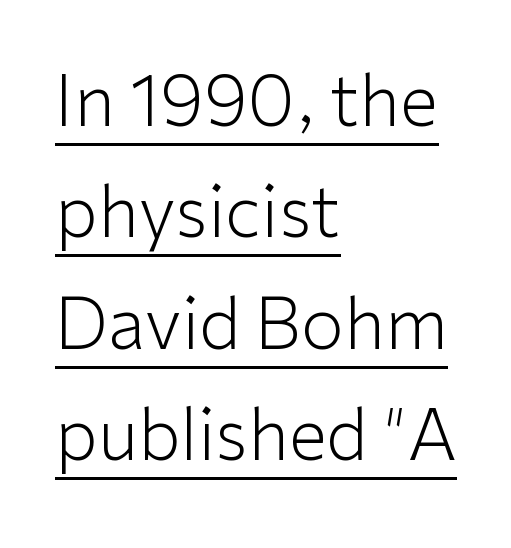
Q: Is the text bold? A: No.
Q: Is the text italic (slanted)? A: No, it is upright.
Q: Is the typeface a serif or a sans-serif typeface? A: Sans-serif.
Q: Is the text underlined? A: Yes.
Q: How is the paragraph aligned? A: Left-aligned.
Q: Is the spacing between letters normal or unusually wide? A: Normal.
Q: Is the spacing between lines tight, normal or loose? A: Normal.
Q: Width (condensed, normal, or wide)? A: Normal.
Q: Stroke contrast? A: Low.
Q: x-height? A: Medium.
Q: Monospaced? A: No.
